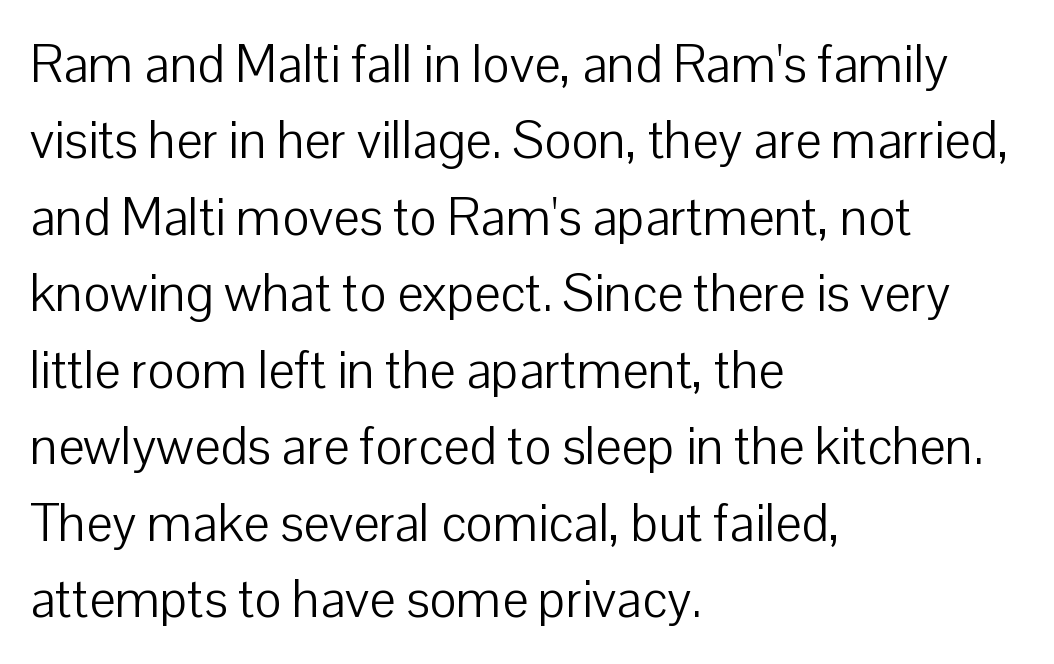
The letters stand upright; this is a roman face. Letters have the restrained weight of plain body copy at most. Do the characters align in a grid? No, the font is proportional. This sample uses plain, unmodified letter spacing. Words float on clear page, feet unadorned. Line beginnings align vertically; line endings do not.
